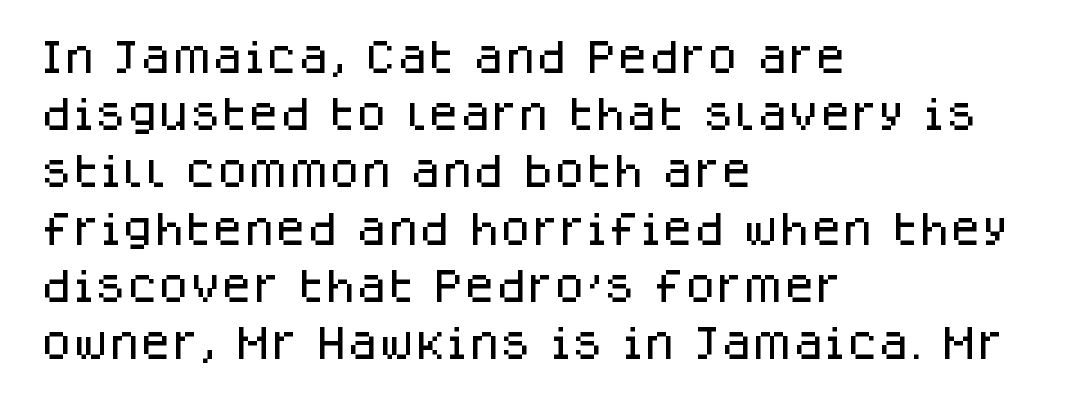
The image shows 36 px sans-serif type, upright; set left-aligned, normal line spacing (1.59x), normal letter spacing, not underlined; low stroke contrast and a large x-height.
